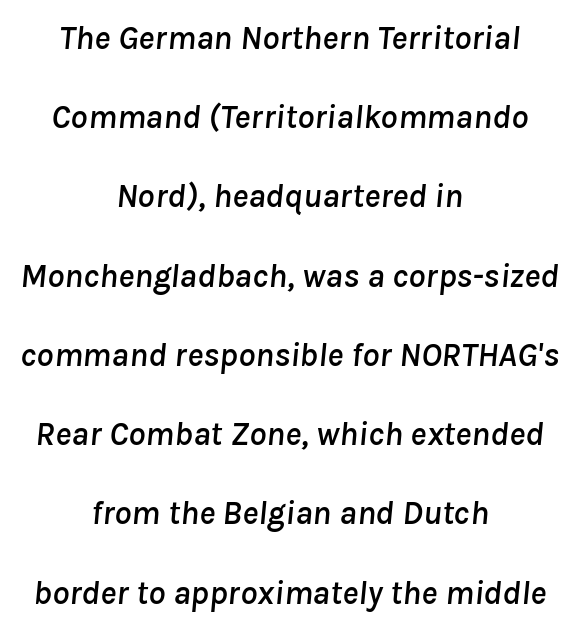
Q: Is the text italic (slanted)? A: Yes, it leans right by about 8 degrees.
Q: Is the text underlined? A: No.
Q: How is the paragraph aligned? A: Centered.
Q: Is the spacing between letters normal or unusually wide? A: Normal.
Q: Is the spacing between lines tight, normal or loose? A: Loose.
Q: Width (condensed, normal, or wide)? A: Normal.
Q: Stroke contrast? A: Low.
Q: x-height? A: Medium.
Q: Monospaced? A: No.
